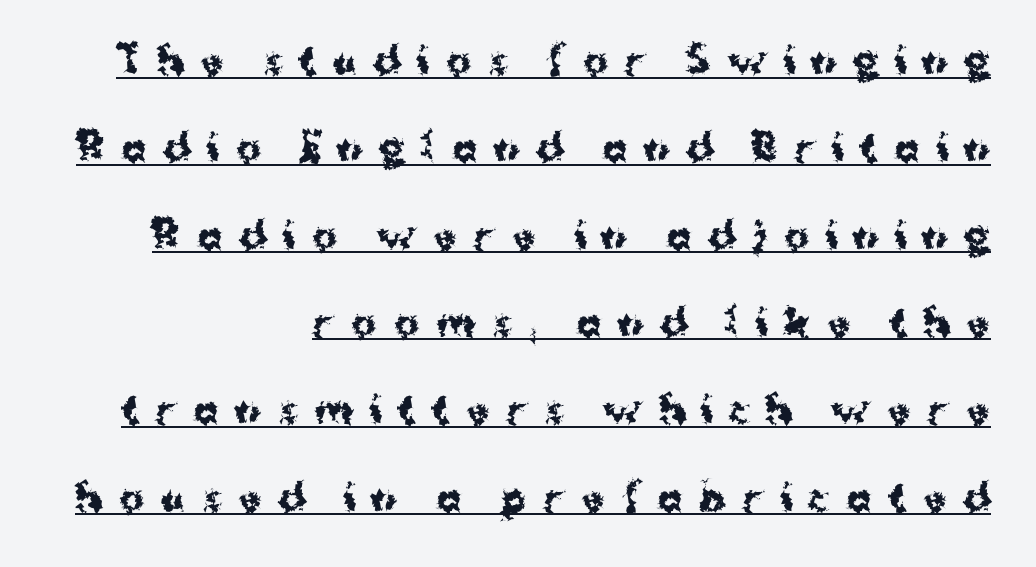
The image shows 37 px bold sans-serif type, upright; set right-aligned, loose line spacing (2.36x), unusually wide letter spacing (+0.45 em), underlined; medium stroke contrast and a medium x-height.
